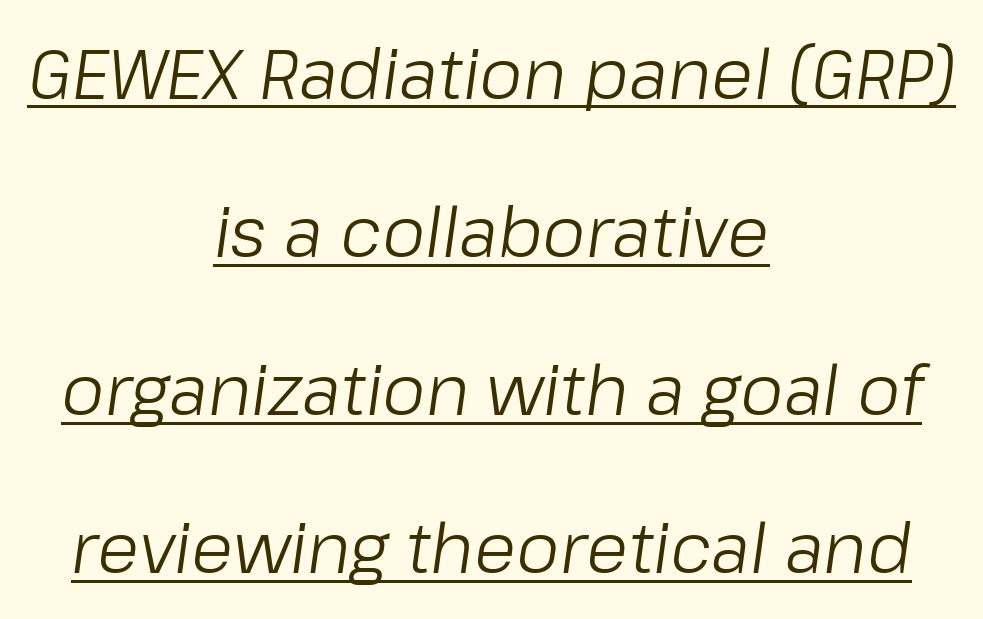
Summary of weight: not heavy and not bold. Standard letterfit; no display-style spreading of the glyphs. The face used here is proportionally spaced, like ordinary book or web type. Looks like someone drew a line under every word here. The leading is generous, giving the passage an open texture.
